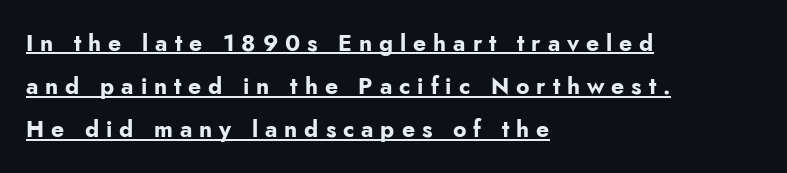
The image shows 23 px bold type, upright; set left-aligned, line spacing 1.88x, unusually wide letter spacing (+0.3 em), underlined.
